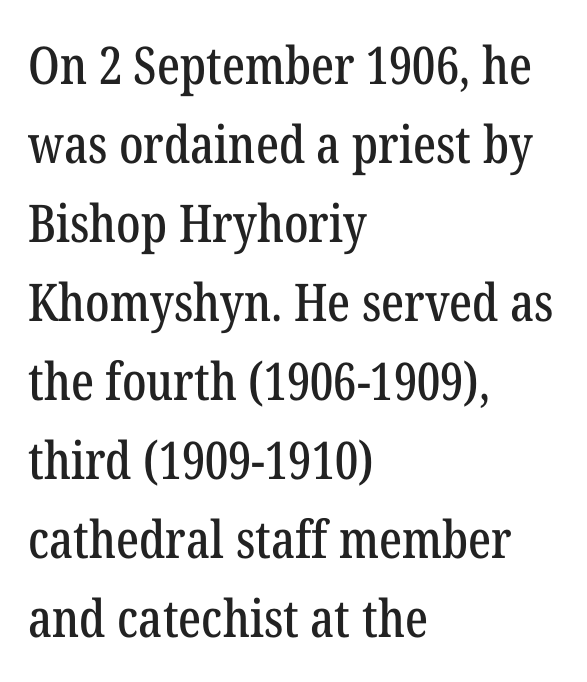
{"serif": "yes", "italic": "no", "width": "condensed", "stroke_contrast": "low", "x_height": "medium", "monospaced": "no", "underline": "no", "align": "left", "line_spacing": "normal", "line_spacing_ratio": 1.52, "letter_spacing": "normal", "letter_spacing_em": 0.0, "glyph_px": 52}
